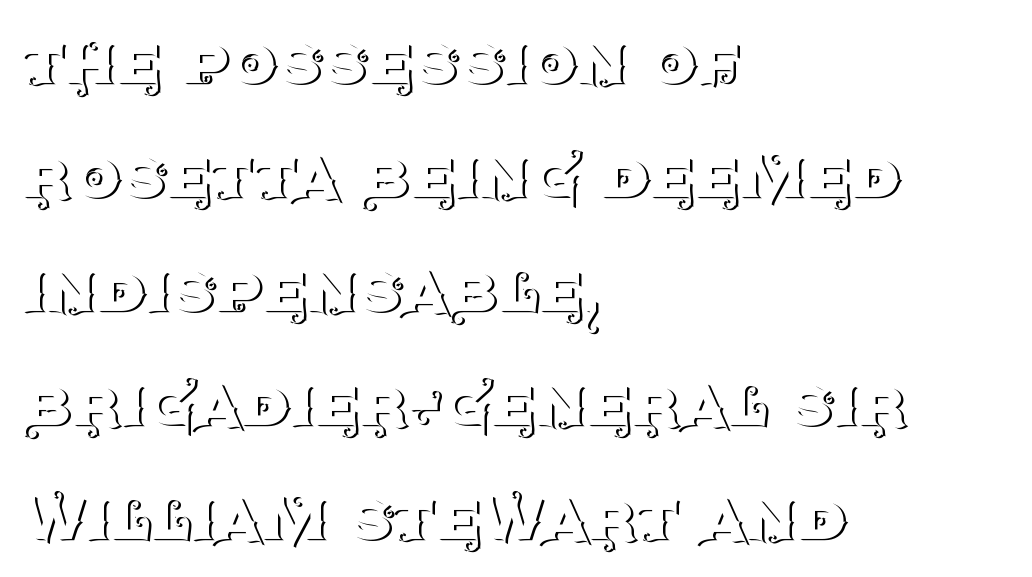
The image shows 77 px thin serif type, upright; set left-aligned, normal line spacing (1.48x), normal letter spacing, not underlined; medium stroke contrast and a large x-height.
